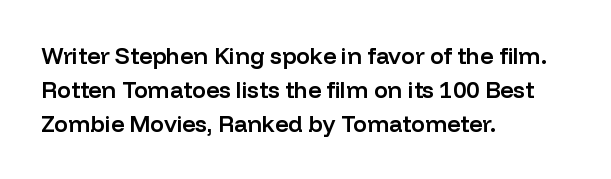
Q: Is the text bold? A: Semi-bold.
Q: Is the text italic (slanted)? A: No, it is upright.
Q: Is the text underlined? A: No.
Q: How is the paragraph aligned? A: Left-aligned.
Q: Is the spacing between letters normal or unusually wide? A: Normal.
Q: Is the spacing between lines tight, normal or loose? A: Normal.
